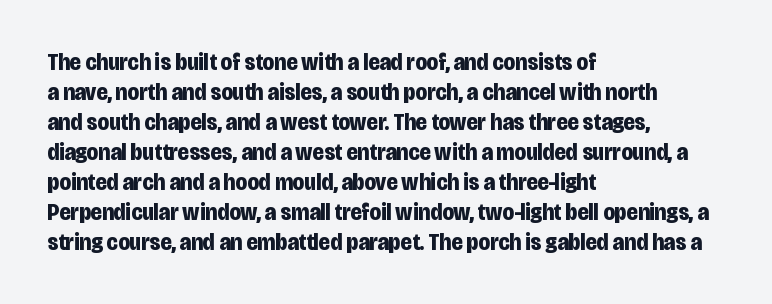
{"italic": "no", "bold": "yes", "underline": "no", "align": "left", "line_spacing": "normal", "line_spacing_ratio": 1.25, "letter_spacing": "normal", "letter_spacing_em": 0.0, "glyph_px": 24}
